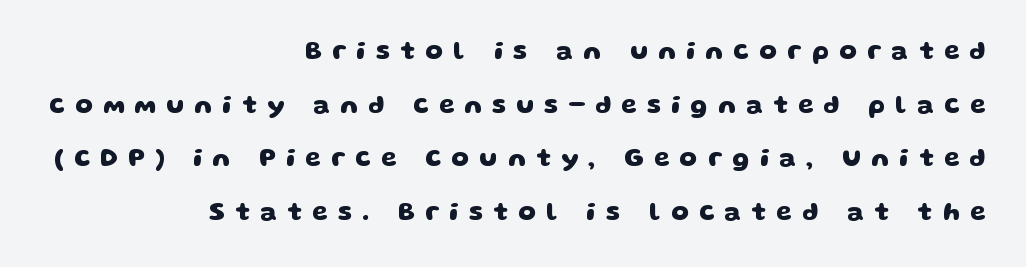
Here the glyphs are tracked loosely, breaking word shapes into spaced letters. Type without underlining. Quick note: interline space is abundant. Typographic density is high because the face is bold. One-word summary of the alignment: right.
